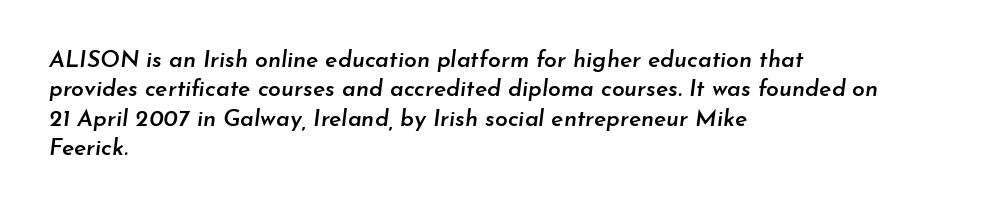
Nobody touched the tracking dial on this one. Every character sits at an angle, as italics do. Each row of text sits above clean, open space. These lines carry some extra weight — a demibold, not a full bold. Notice how descenders clear the ascenders below comfortably — that's standard leading. One-word summary of the alignment: left.
